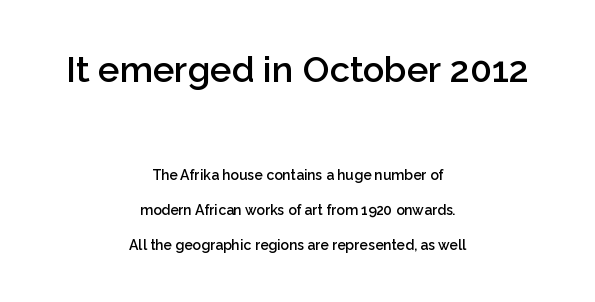
Q: Is the text bold? A: Semi-bold.
Q: Is the text italic (slanted)? A: No, it is upright.
Q: Is the typeface a serif or a sans-serif typeface? A: Sans-serif.
Q: Is the text underlined? A: No.
Q: How is the paragraph aligned? A: Centered.
Q: Is the spacing between letters normal or unusually wide? A: Normal.
Q: Is the spacing between lines tight, normal or loose? A: Loose.
Q: Which block of text is set in a larger size, the first (top) or the second (bottom)? A: The first (top) one.
Q: Width (condensed, normal, or wide)? A: Normal.
Q: Stroke contrast? A: Low.
Q: x-height? A: Medium.
Q: Monospaced? A: No.
